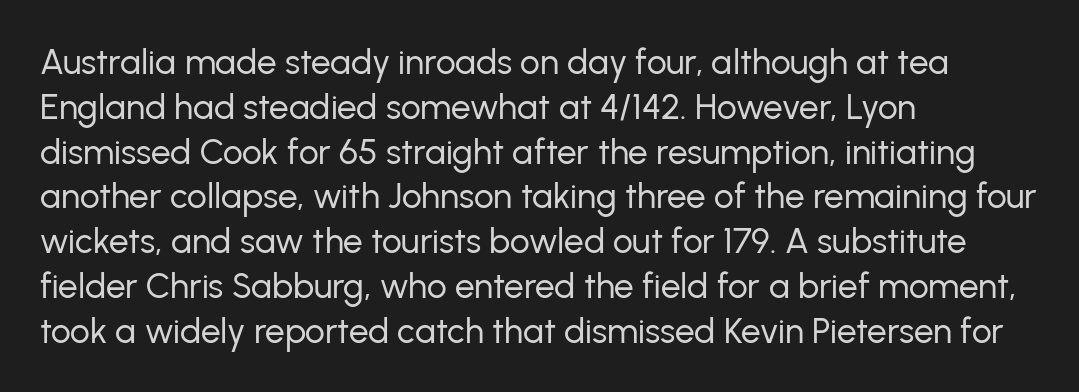
Alignment: flush left. Clear beneath every line of the passage. Posture: straight, roman, zero tilt. This reads as an unemphasized weight, regular at the heaviest. A typesetter would label this face a sans. Honestly, the letter spacing is just normal — you wouldn't notice it.
